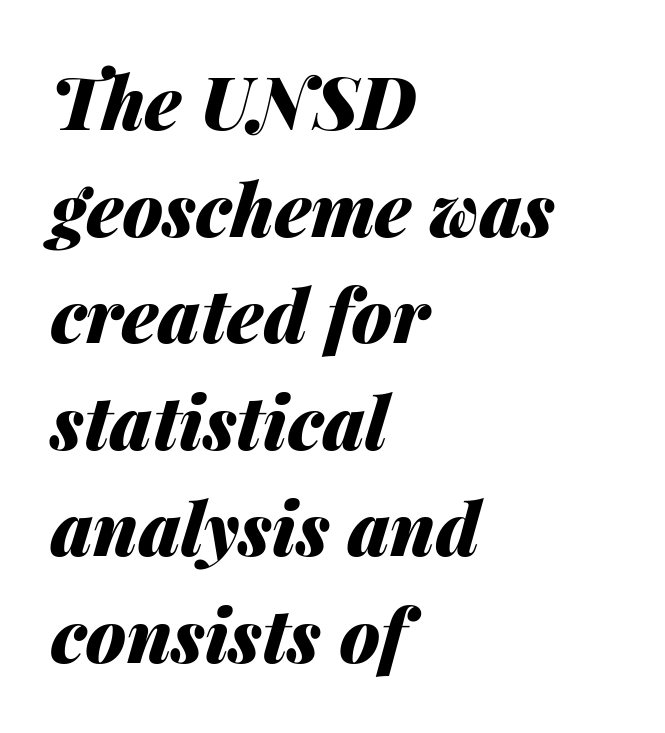
An italicized treatment has been applied to the whole sample. The string is rendered with underlining switched off. Visually the block forms a straight wall on the left and a jagged coastline on the right. Baseline-to-baseline distance is the conventional proportion of letter height. The line texture is even and compact thanks to regular tracking. The typesetting leans heavy: a genuine bold.
